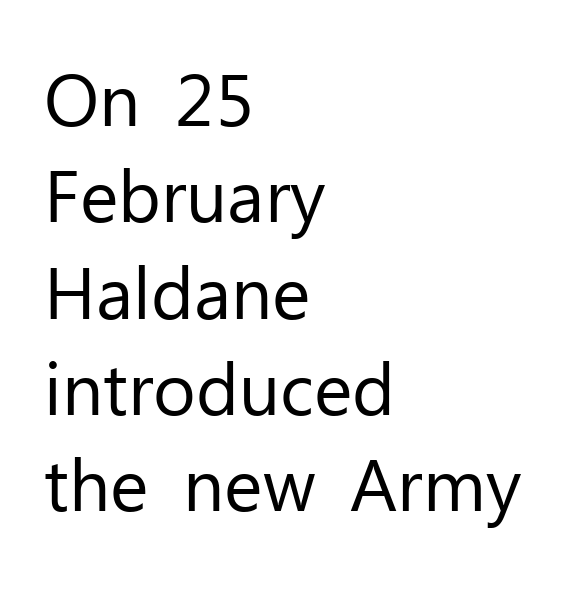
These lines were composed using upright roman letters. Classification — sans serif. A student would call this left alignment; a typographer would say flush left, rag right. Tracking value appears to be zero — textbook default spacing. Think of a printed novel: that variable character pitch is what you see here.
